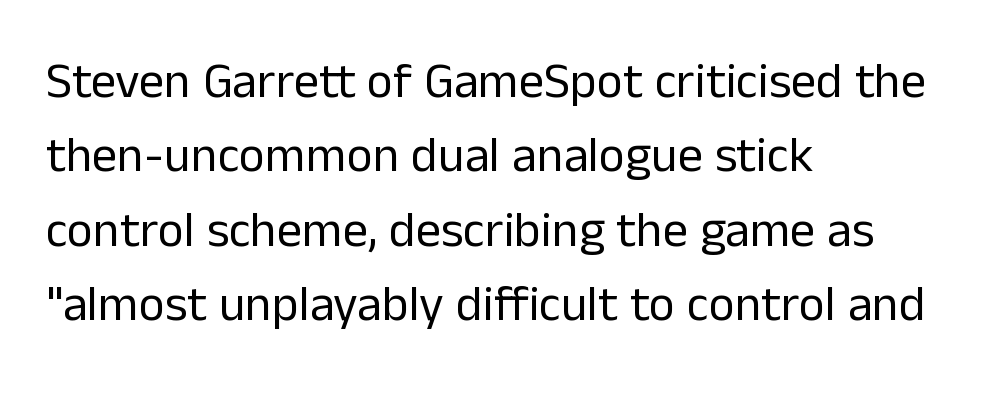
Q: Is the text bold? A: No.
Q: Is the text italic (slanted)? A: No, it is upright.
Q: Is the typeface a serif or a sans-serif typeface? A: Sans-serif.
Q: Is the text underlined? A: No.
Q: How is the paragraph aligned? A: Left-aligned.
Q: Is the spacing between letters normal or unusually wide? A: Normal.
Q: Is the spacing between lines tight, normal or loose? A: Normal.
Q: Width (condensed, normal, or wide)? A: Normal.
Q: Stroke contrast? A: Low.
Q: x-height? A: Medium.
Q: Monospaced? A: No.
